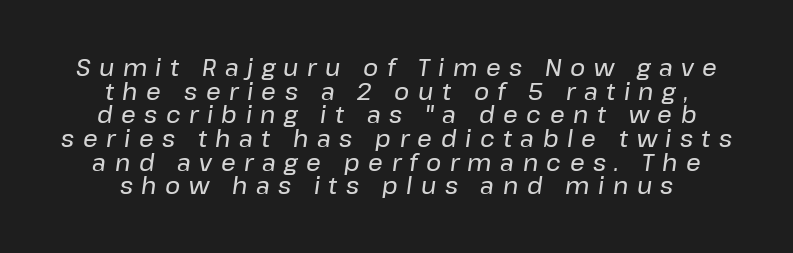
{"italic": "yes", "lean": "right", "slant_degrees": 8, "underline": "no", "align": "center", "line_spacing": "tight", "line_spacing_ratio": 1.03, "letter_spacing": "wide", "letter_spacing_em": 0.37, "glyph_px": 23}
